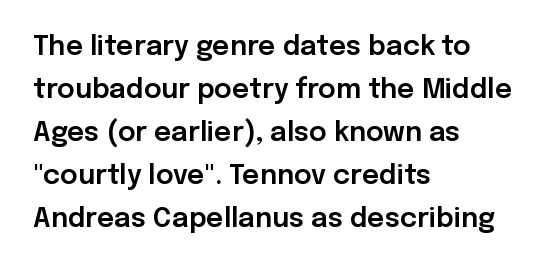
Notice how descenders clear the ascenders below comfortably — that's standard leading. Rendered with straight, roman letterforms. These lines keep a tight, regular rhythm from letter to letter. Only glyphs here, with clear space below each row. Line beginnings align vertically; line endings do not.
